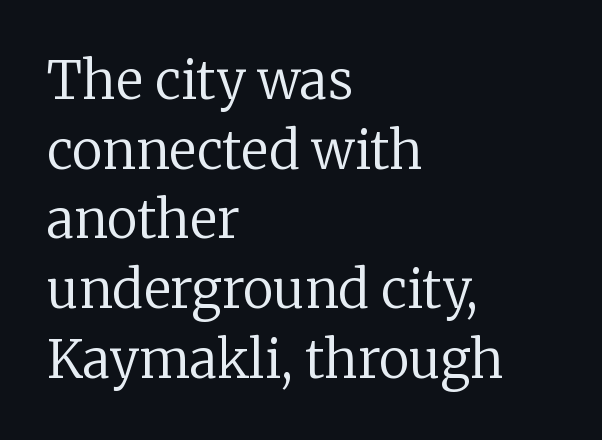
The letters advance in unequal steps, a hallmark of proportional type. The designer left line spacing at the default. Summary of weight: not heavy and not bold. The characters display serif detailing at their extremities.
